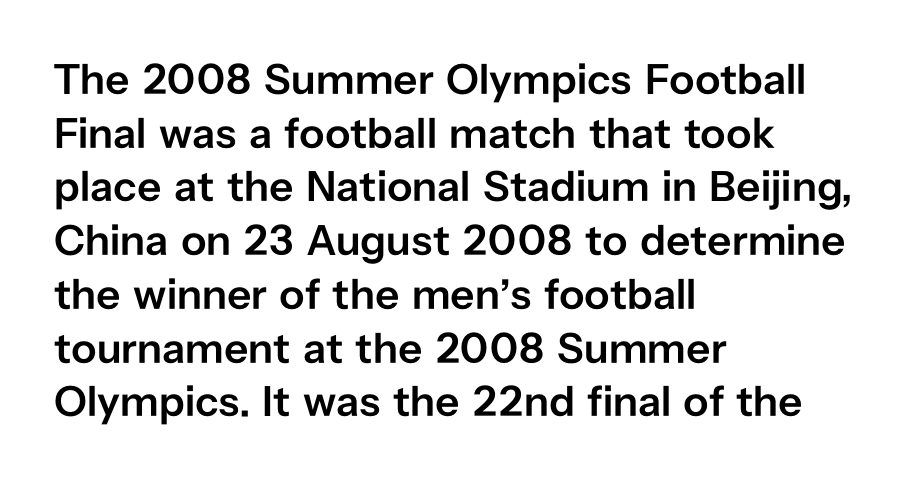
The image shows 43 px semibold sans-serif type, upright; set left-aligned, normal line spacing (1.25x), normal letter spacing, not underlined; low stroke contrast and a medium x-height.
